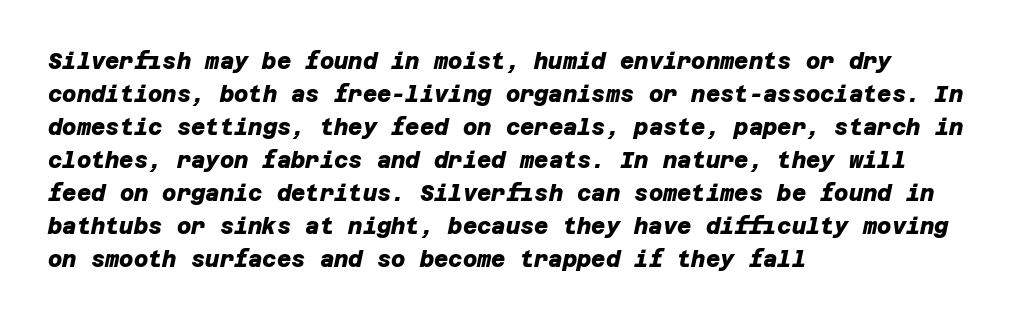
{"bold": "yes", "underline": "no", "align": "left", "line_spacing": "normal", "line_spacing_ratio": 1.5, "letter_spacing": "normal", "letter_spacing_em": 0.0, "glyph_px": 22}
